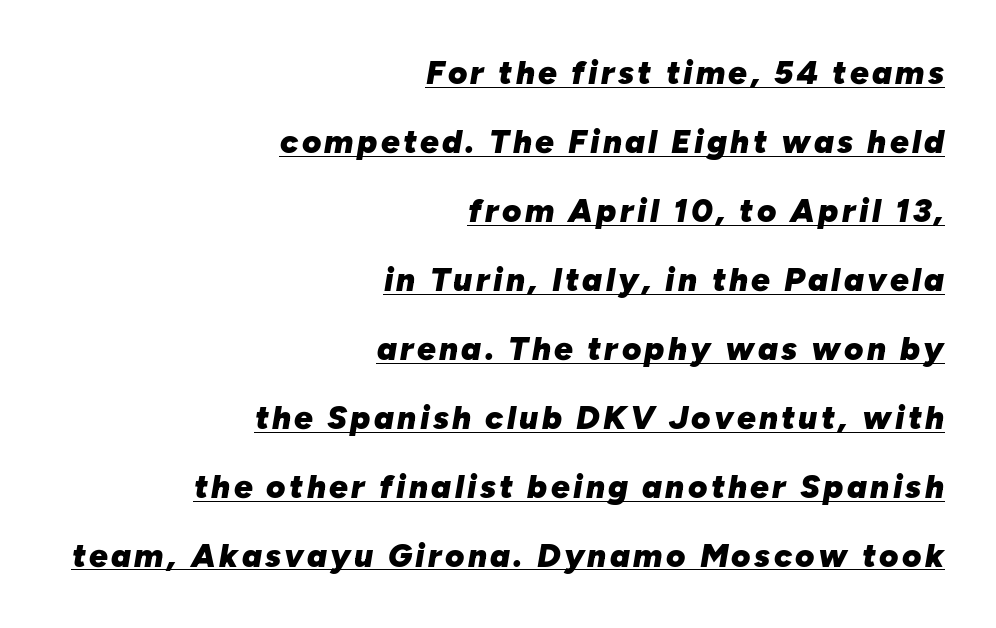
Q: Is the text bold? A: Yes.
Q: Is the text italic (slanted)? A: Yes, it leans right by about 10 degrees.
Q: Is the text underlined? A: Yes.
Q: How is the paragraph aligned? A: Right-aligned.
Q: Is the spacing between lines tight, normal or loose? A: Loose.
Q: Width (condensed, normal, or wide)? A: Normal.
Q: Stroke contrast? A: Low.
Q: x-height? A: Medium.
Q: Monospaced? A: No.
